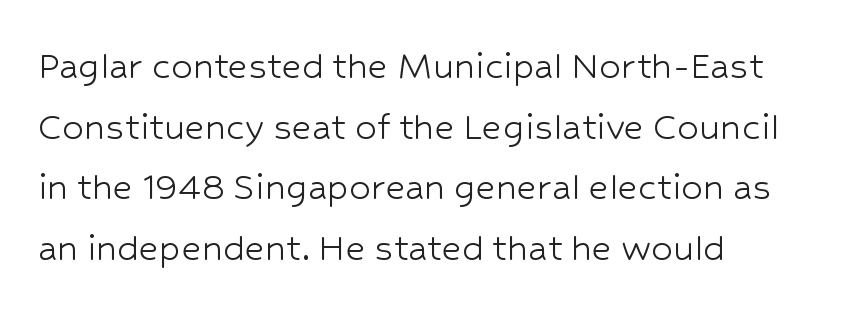
The image shows 43 px light sans-serif type, upright; set left-aligned, normal line spacing (1.41x), normal letter spacing, not underlined; low stroke contrast and a medium x-height.
